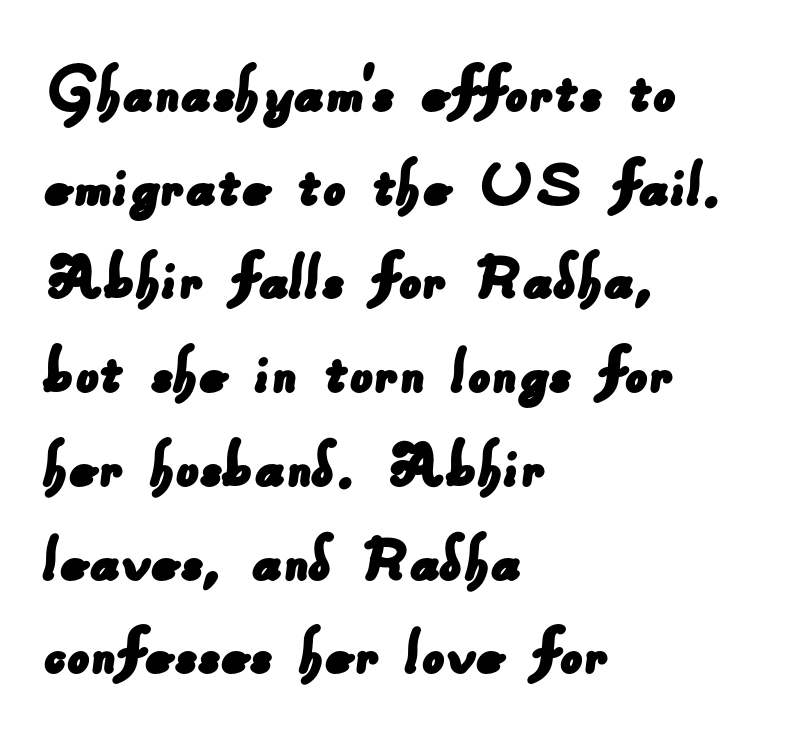
Q: Is the typeface a serif or a sans-serif typeface? A: Sans-serif.
Q: Is the text underlined? A: No.
Q: How is the paragraph aligned? A: Left-aligned.
Q: Is the spacing between letters normal or unusually wide? A: Normal.
Q: Is the spacing between lines tight, normal or loose? A: Normal.
Q: Width (condensed, normal, or wide)? A: Normal.
Q: Stroke contrast? A: Low.
Q: x-height? A: Small.
Q: Monospaced? A: No.
